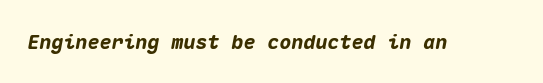
Nobody touched the tracking dial on this one. Bare-footed words on every line. The lettering tilts uniformly, giving the passage an italic look. These lines carry a lot of weight — the face is fully bold.
